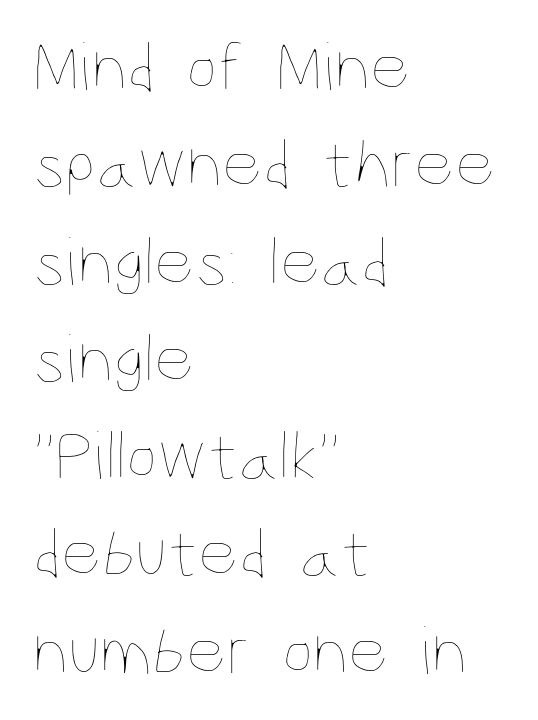
{"italic": "no", "bold": "no", "weight": "thin", "width": "condensed", "stroke_contrast": "low", "x_height": "large", "monospaced": "no", "underline": "no", "align": "left", "line_spacing": "normal", "line_spacing_ratio": 1.39, "letter_spacing": "normal", "letter_spacing_em": 0.0, "glyph_px": 70}
